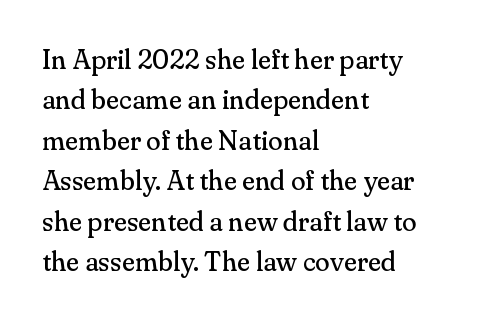
The passage shown stacks its lines at a standard gap. Students, note that the glyphs here touch the page at normal intervals. This reads as an unemphasized weight, regular at the heaviest. Typeset ragged right — the left edge is the straight one. No italicization has been applied; the sample stays upright.
